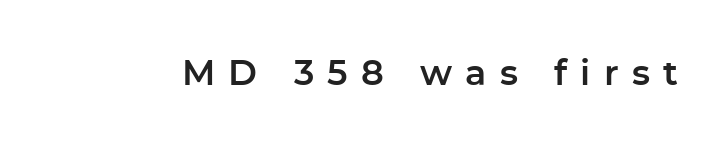
{"serif": "no", "italic": "no", "width": "normal", "stroke_contrast": "low", "x_height": "medium", "monospaced": "no", "underline": "no", "letter_spacing": "wide", "letter_spacing_em": 0.38, "glyph_px": 35}
